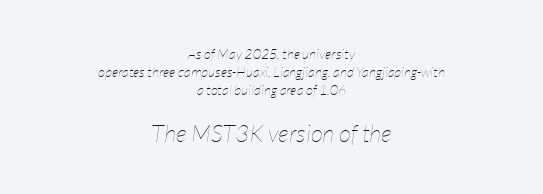
The image shows 24 px text type, italic (leaning right); set centered, normal line spacing (1.29x), normal letter spacing, not underlined; the second (bottom) block is 1.71x larger.
